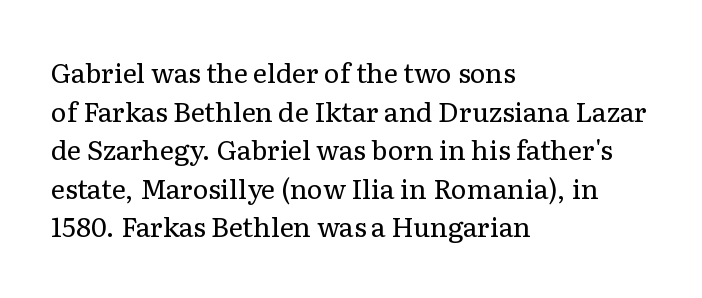
Q: Is the text bold? A: No.
Q: Is the text italic (slanted)? A: No, it is upright.
Q: Is the text underlined? A: No.
Q: How is the paragraph aligned? A: Left-aligned.
Q: Is the spacing between letters normal or unusually wide? A: Normal.
Q: Is the spacing between lines tight, normal or loose? A: Normal.
